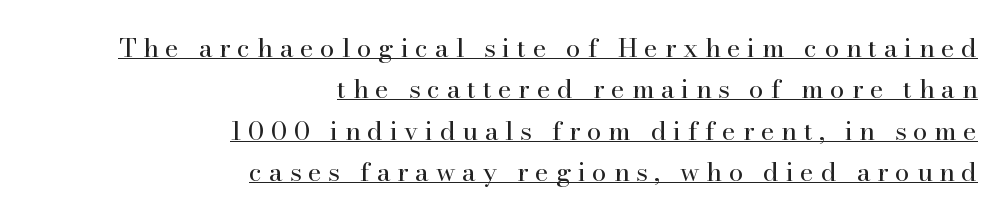
{"italic": "no", "bold": "no", "underline": "yes", "align": "right", "line_spacing": "normal", "line_spacing_ratio": 1.59, "letter_spacing": "wide", "letter_spacing_em": 0.26, "glyph_px": 26}
